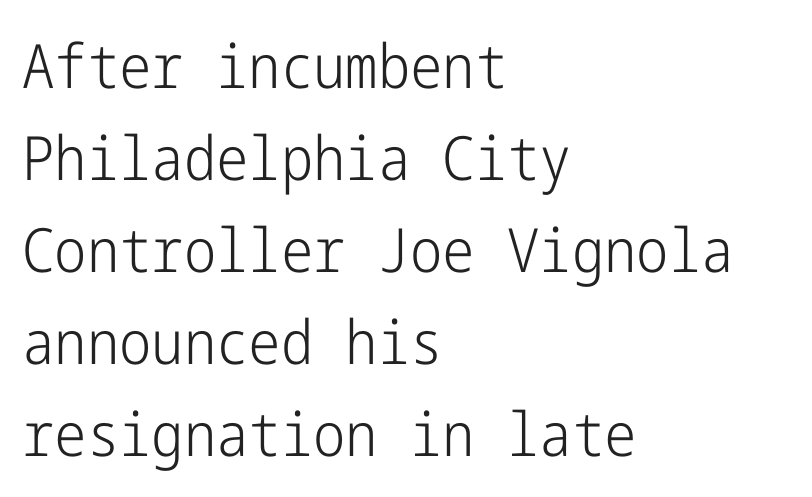
{"serif": "no", "italic": "no", "bold": "no", "weight": "light", "width": "condensed", "stroke_contrast": "low", "x_height": "medium", "underline": "no", "align": "left", "line_spacing": "normal", "line_spacing_ratio": 1.51, "letter_spacing": "normal", "letter_spacing_em": 0.0, "glyph_px": 61}
